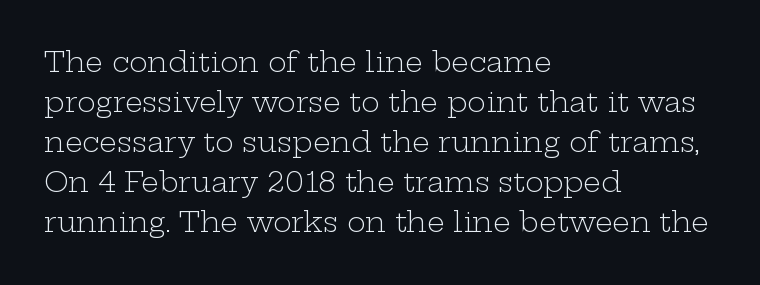
The image shows 28 px light, wide serif type, upright; set left-aligned, normal line spacing (1.43x), normal letter spacing, not underlined; low stroke contrast and a medium x-height.
